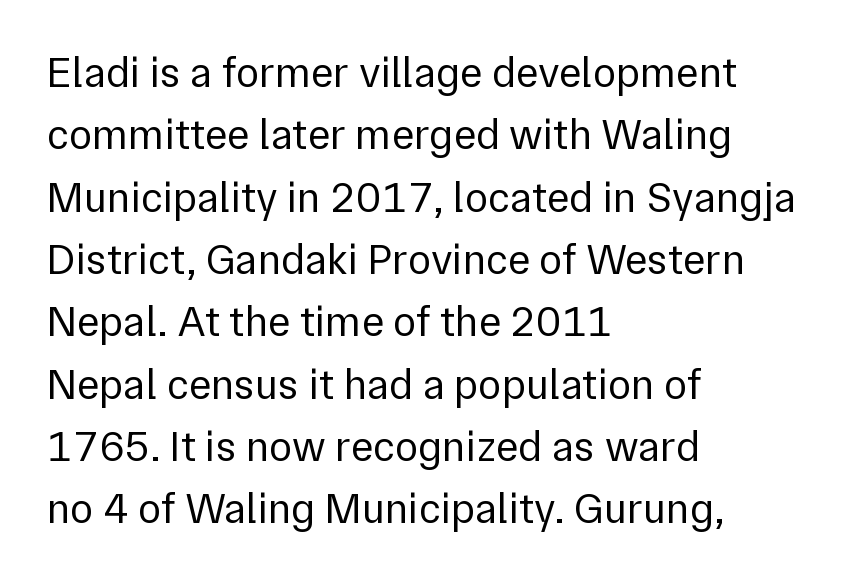
There is no visible air inserted between adjacent glyphs. When letters stand straight like this, we call the style roman or upright. Weight: regular or lighter. Students, observe: this is what conventionally led text looks like.
